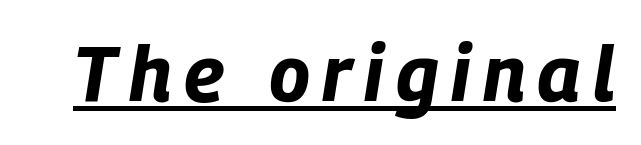
Q: Is the text bold? A: Yes.
Q: Is the text italic (slanted)? A: Yes, it leans right by about 9 degrees.
Q: Is the text underlined? A: Yes.
Q: Width (condensed, normal, or wide)? A: Condensed.
Q: Stroke contrast? A: Low.
Q: x-height? A: Large.
Q: Monospaced? A: No.
